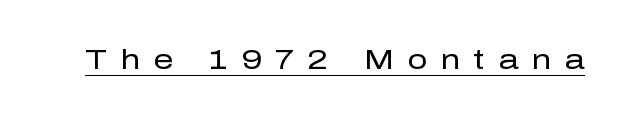
Q: Is the text bold? A: No.
Q: Is the text italic (slanted)? A: No, it is upright.
Q: Is the typeface a serif or a sans-serif typeface? A: Sans-serif.
Q: Is the text underlined? A: Yes.
Q: Is the spacing between letters normal or unusually wide? A: Unusually wide.
Q: Width (condensed, normal, or wide)? A: Normal.
Q: Stroke contrast? A: Low.
Q: x-height? A: Medium.
Q: Monospaced? A: No.
